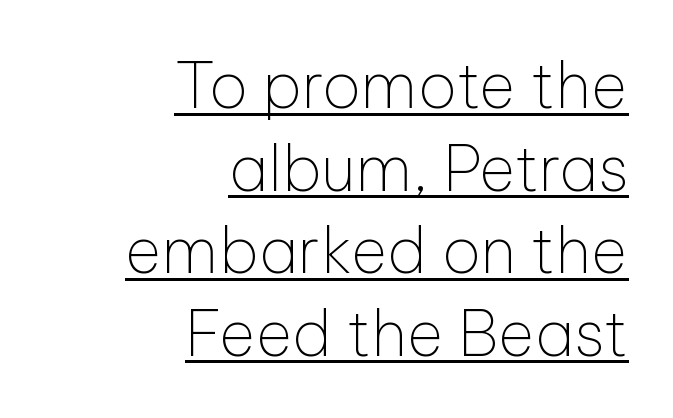
The image shows 63 px thin sans-serif type, upright; set right-aligned, normal line spacing (1.31x), normal letter spacing, underlined; low stroke contrast and a medium x-height.
